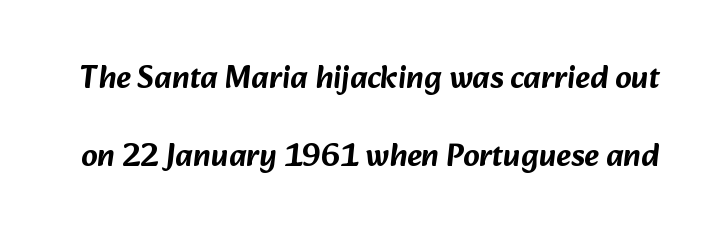
{"serif": "no", "width": "normal", "stroke_contrast": "low", "x_height": "medium", "monospaced": "no", "underline": "no", "line_spacing": "loose", "line_spacing_ratio": 2.43, "letter_spacing": "normal", "letter_spacing_em": 0.0, "glyph_px": 32}
